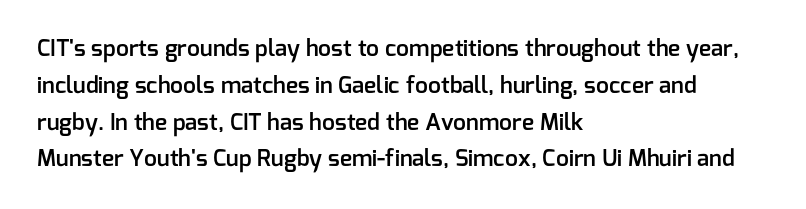
The image shows 23 px text type, upright; set left-aligned, normal line spacing (1.6x), normal letter spacing, not underlined.
